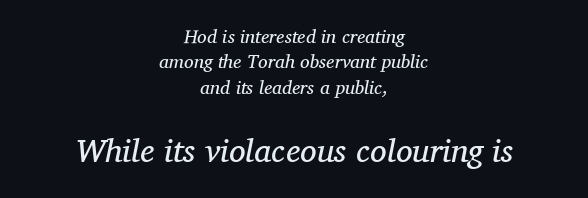
Q: Is the text bold? A: No.
Q: Is the text italic (slanted)? A: Yes, it leans right by about 11 degrees.
Q: Is the typeface a serif or a sans-serif typeface? A: Serif.
Q: Is the text underlined? A: No.
Q: How is the paragraph aligned? A: Centered.
Q: Is the spacing between letters normal or unusually wide? A: Normal.
Q: Is the spacing between lines tight, normal or loose? A: Normal.
Q: Which block of text is set in a larger size, the first (top) or the second (bottom)? A: The second (bottom) one.
Q: Width (condensed, normal, or wide)? A: Normal.
Q: Stroke contrast? A: Medium.
Q: x-height? A: Medium.
Q: Monospaced? A: No.
